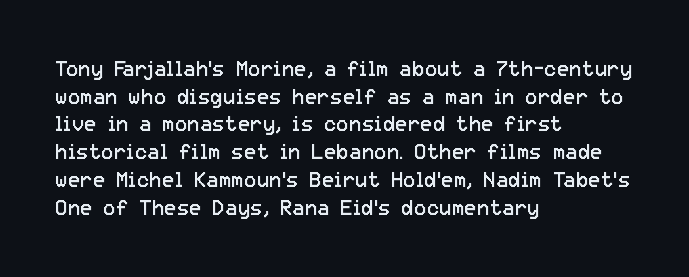
The image shows 21 px text type, upright; set left-aligned, normal line spacing (1.32x), normal letter spacing, not underlined.
